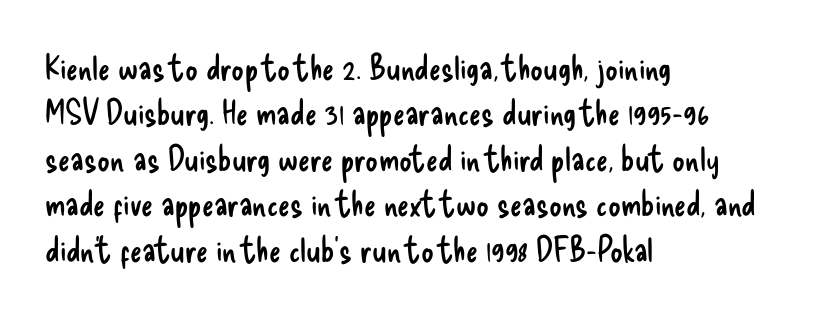
{"serif": "no", "italic": "no", "bold": "no", "weight": "regular", "width": "condensed", "stroke_contrast": "low", "x_height": "small", "monospaced": "no", "underline": "no", "align": "left", "line_spacing": "normal", "line_spacing_ratio": 1.3, "letter_spacing": "normal", "letter_spacing_em": 0.0, "glyph_px": 35}
